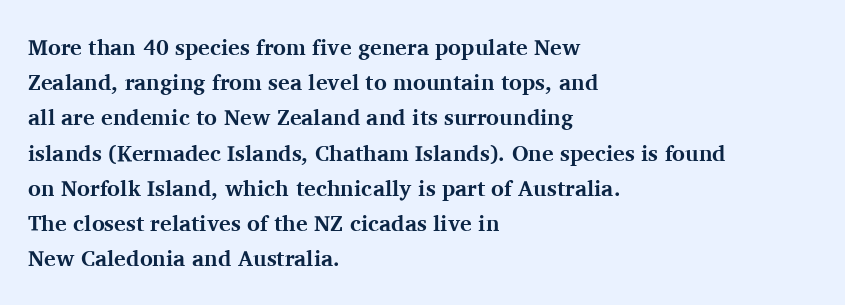
{"italic": "no", "bold": "yes", "underline": "no", "align": "left", "line_spacing": "normal", "line_spacing_ratio": 1.6, "letter_spacing": "normal", "letter_spacing_em": 0.0, "glyph_px": 22}
